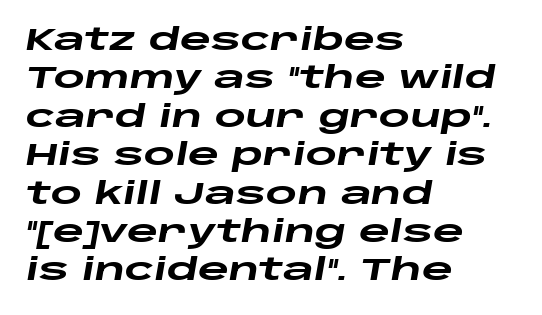
Short note: letters normally spaced. Each new line begins a customary step beneath the previous one. The lettering tilts uniformly, giving the passage an italic look. Horizontally, the lines are justified to the leading edge only. A dark, heavy texture on the line: the type is bold. The letters advance in unequal steps, a hallmark of proportional type.
